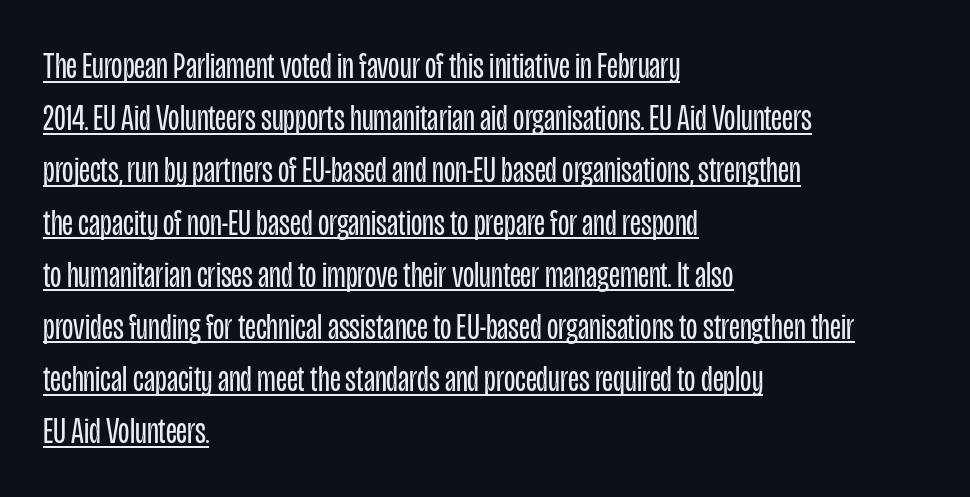
The image shows 37 px regular-weight, condensed sans-serif type, upright; set left-aligned, normal line spacing (1.41x), normal letter spacing, underlined; low stroke contrast and a large x-height.
